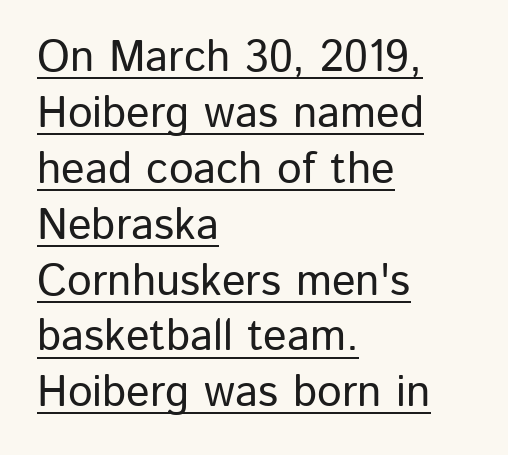
The image shows 44 px sans-serif type, upright; set left-aligned, normal line spacing (1.27x), normal letter spacing, underlined; low stroke contrast and a medium x-height.
